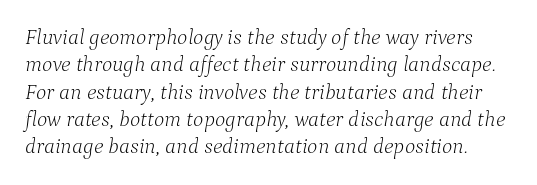
The gap between lines stays unmarked. The font is comparable to plain body text, perhaps lighter. It's the slanting kind of type. Spacing between characters is what you'd get straight out of the box.
